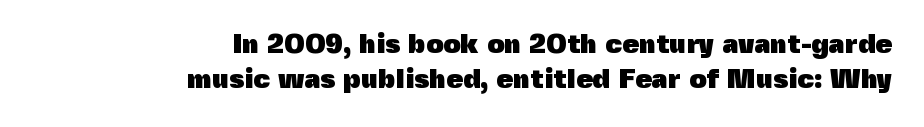
Horizontal alignment here is rightward, an uncommon choice for prose. The letters stand upright; this is a roman face. Rule under the text: the space is simply empty. Pretty heavy lettering here — definitely bold.
